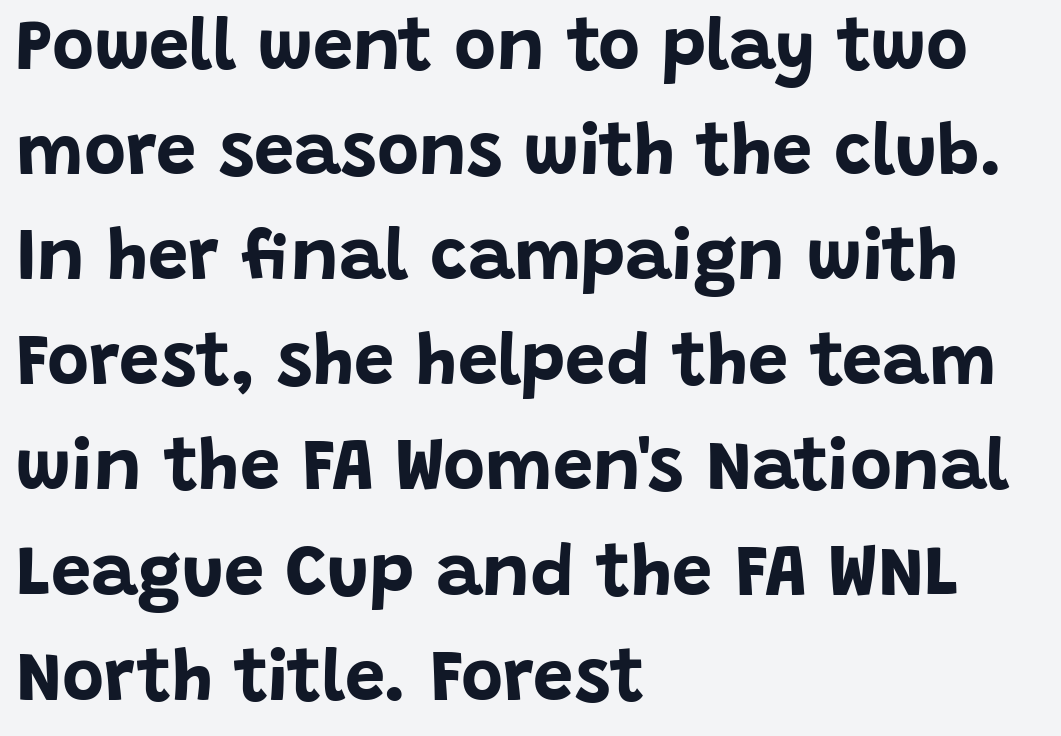
Q: Is the text bold? A: Yes.
Q: Is the text italic (slanted)? A: No, it is upright.
Q: Is the typeface a serif or a sans-serif typeface? A: Sans-serif.
Q: Is the text underlined? A: No.
Q: How is the paragraph aligned? A: Left-aligned.
Q: Is the spacing between letters normal or unusually wide? A: Normal.
Q: Is the spacing between lines tight, normal or loose? A: Normal.
Q: Width (condensed, normal, or wide)? A: Normal.
Q: Stroke contrast? A: Low.
Q: x-height? A: Large.
Q: Monospaced? A: No.
